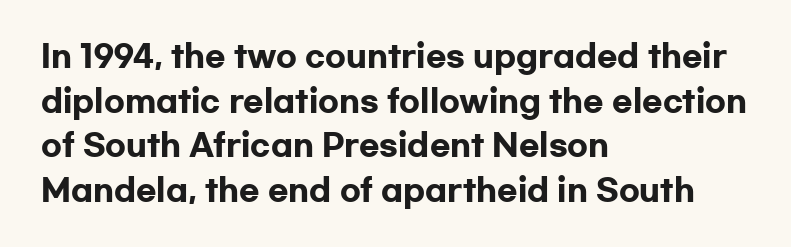
The image shows 30 px heavy, wide sans-serif type, upright; set left-aligned, normal line spacing (1.49x), normal letter spacing, not underlined; low stroke contrast and a medium x-height.
